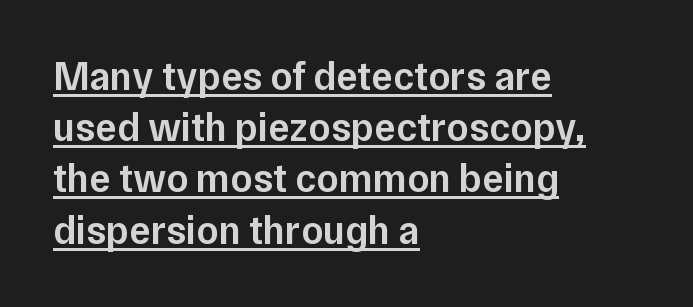
The image shows 40 px semibold sans-serif type, upright; set left-aligned, normal line spacing (1.28x), normal letter spacing, underlined; low stroke contrast and a medium x-height.
